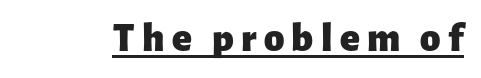
The image shows 41 px heavy sans-serif type, upright; set underlined; low stroke contrast and a medium x-height.
